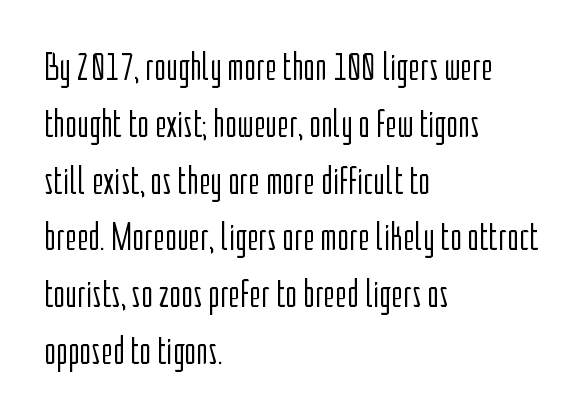
{"serif": "no", "italic": "no", "bold": "no", "weight": "light", "width": "condensed", "stroke_contrast": "low", "x_height": "medium", "monospaced": "no", "underline": "no", "align": "left", "line_spacing": "normal", "line_spacing_ratio": 1.42, "letter_spacing": "normal", "letter_spacing_em": 0.0, "glyph_px": 40}
